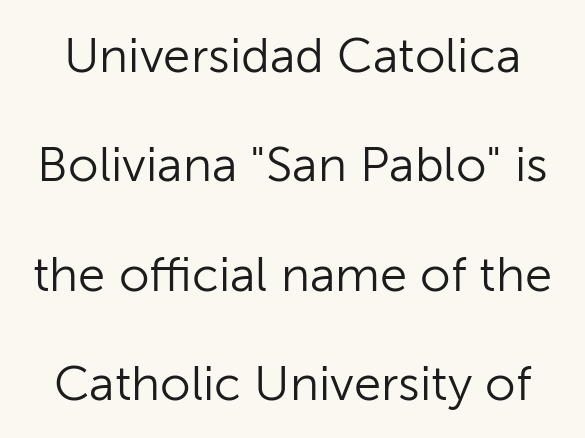
Q: Is the text bold? A: No.
Q: Is the text italic (slanted)? A: No, it is upright.
Q: Is the typeface a serif or a sans-serif typeface? A: Sans-serif.
Q: Is the text underlined? A: No.
Q: Is the spacing between letters normal or unusually wide? A: Normal.
Q: Is the spacing between lines tight, normal or loose? A: Loose.
Q: Width (condensed, normal, or wide)? A: Normal.
Q: Stroke contrast? A: Low.
Q: x-height? A: Medium.
Q: Monospaced? A: No.
